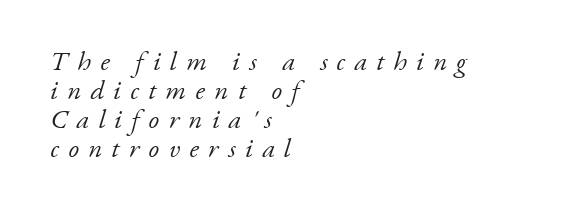
{"italic": "yes", "lean": "right", "slant_degrees": 17, "bold": "no", "underline": "no", "align": "left", "line_spacing": "tight", "line_spacing_ratio": 1.08, "letter_spacing": "wide", "letter_spacing_em": 0.35, "glyph_px": 27}
